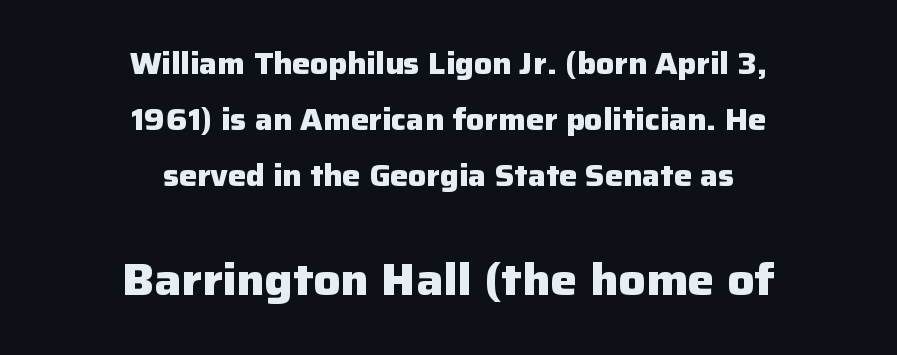
Q: Is the text bold? A: Yes.
Q: Is the text italic (slanted)? A: No, it is upright.
Q: Is the typeface a serif or a sans-serif typeface? A: Sans-serif.
Q: Is the text underlined? A: No.
Q: How is the paragraph aligned? A: Centered.
Q: Is the spacing between letters normal or unusually wide? A: Normal.
Q: Which block of text is set in a larger size, the first (top) or the second (bottom)? A: The second (bottom) one.
Q: Width (condensed, normal, or wide)? A: Normal.
Q: Stroke contrast? A: Low.
Q: x-height? A: Medium.
Q: Monospaced? A: No.
